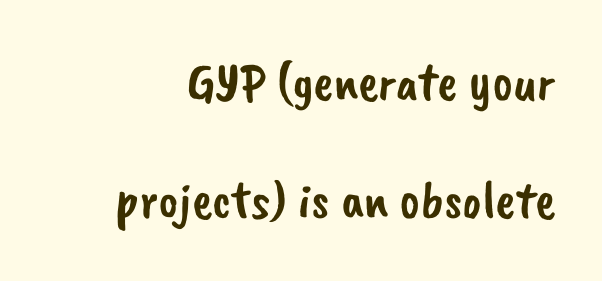
The image shows 54 px sans-serif type; set loose line spacing (2.18x), normal letter spacing, not underlined; low stroke contrast and a small x-height.
